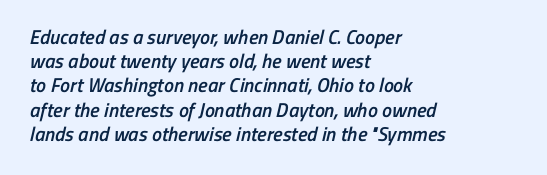
{"bold": "semi", "underline": "no", "align": "left", "line_spacing_ratio": 1.21, "letter_spacing": "normal", "letter_spacing_em": 0.0, "glyph_px": 20}
